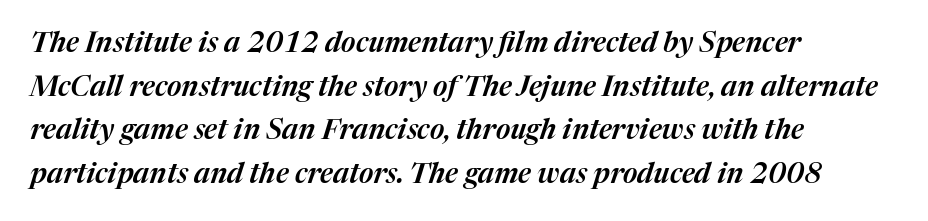
Do the characters align in a grid? No, the font is proportional. These lines are set flush left with a ragged right edge. Nobody drew a line under any word here. The leading is moderate, giving the passage an even texture. No extra tracking has been applied to these lines. An italicized treatment has been applied to the whole sample.
